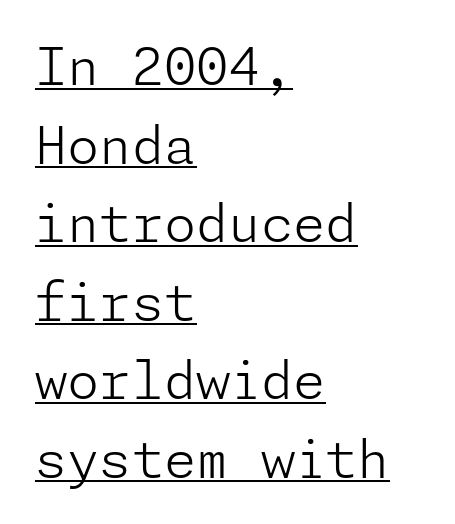
Q: Is the text bold? A: No.
Q: Is the text italic (slanted)? A: No, it is upright.
Q: Is the typeface a serif or a sans-serif typeface? A: Sans-serif.
Q: Is the text underlined? A: Yes.
Q: How is the paragraph aligned? A: Left-aligned.
Q: Is the spacing between letters normal or unusually wide? A: Normal.
Q: Is the spacing between lines tight, normal or loose? A: Normal.
Q: Width (condensed, normal, or wide)? A: Normal.
Q: Stroke contrast? A: Low.
Q: x-height? A: Medium.
